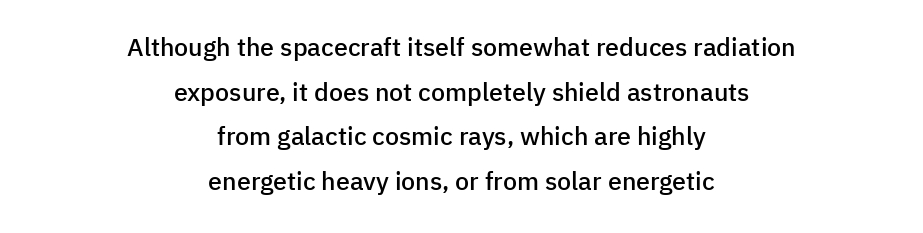
The image shows 25 px text type, upright; set centered, line spacing 1.79x, normal letter spacing, not underlined.
